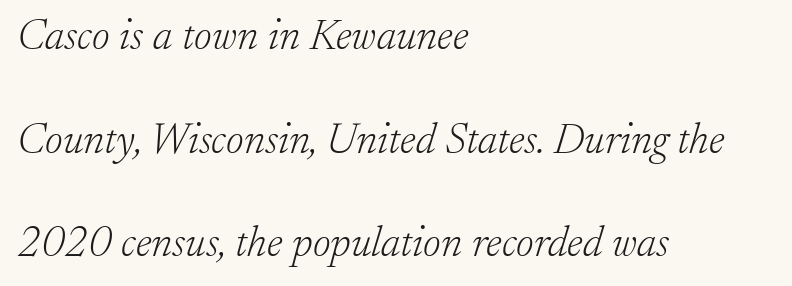
Q: Is the text bold? A: No.
Q: Is the text italic (slanted)? A: Yes, it leans right by about 17 degrees.
Q: Is the typeface a serif or a sans-serif typeface? A: Serif.
Q: Is the text underlined? A: No.
Q: How is the paragraph aligned? A: Left-aligned.
Q: Is the spacing between letters normal or unusually wide? A: Normal.
Q: Is the spacing between lines tight, normal or loose? A: Loose.
Q: Width (condensed, normal, or wide)? A: Normal.
Q: Stroke contrast? A: Low.
Q: x-height? A: Small.
Q: Monospaced? A: No.
